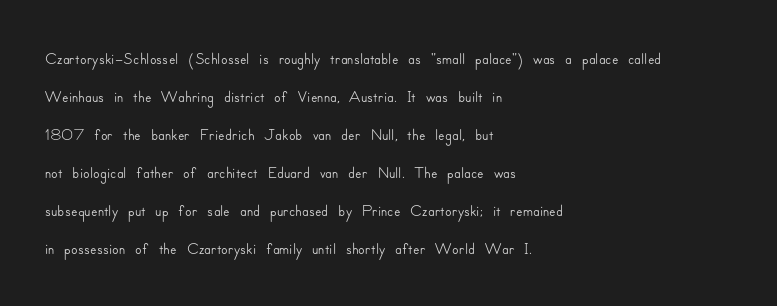
The image shows 24 px text type, upright; set left-aligned, normal line spacing (1.58x), normal letter spacing, not underlined.
